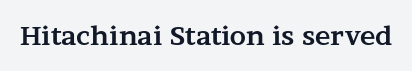
Q: Is the text bold? A: Yes.
Q: Is the text italic (slanted)? A: No, it is upright.
Q: Is the text underlined? A: No.
Q: Is the spacing between letters normal or unusually wide? A: Normal.
